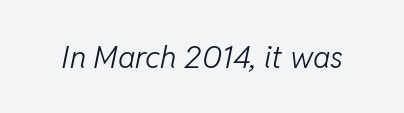
{"italic": "yes", "lean": "right", "slant_degrees": 11, "bold": "no", "weight": "light", "width": "normal", "stroke_contrast": "low", "x_height": "medium", "monospaced": "no", "underline": "no", "letter_spacing": "normal", "letter_spacing_em": 0.0, "glyph_px": 31}
